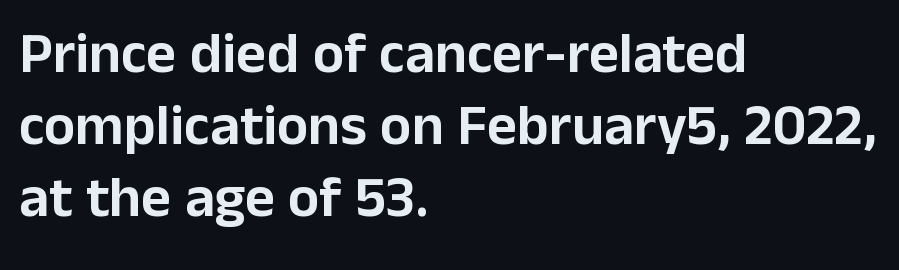
Q: Is the text italic (slanted)? A: No, it is upright.
Q: Is the typeface a serif or a sans-serif typeface? A: Sans-serif.
Q: Is the text underlined? A: No.
Q: How is the paragraph aligned? A: Left-aligned.
Q: Is the spacing between letters normal or unusually wide? A: Normal.
Q: Width (condensed, normal, or wide)? A: Normal.
Q: Stroke contrast? A: Low.
Q: x-height? A: Medium.
Q: Monospaced? A: No.
